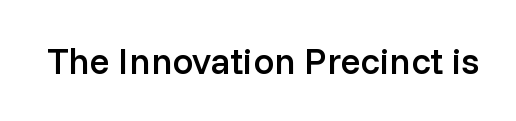
Q: Is the text bold? A: Semi-bold.
Q: Is the text italic (slanted)? A: No, it is upright.
Q: Is the typeface a serif or a sans-serif typeface? A: Sans-serif.
Q: Is the text underlined? A: No.
Q: Is the spacing between letters normal or unusually wide? A: Normal.
Q: Width (condensed, normal, or wide)? A: Normal.
Q: Stroke contrast? A: Low.
Q: x-height? A: Medium.
Q: Monospaced? A: No.
